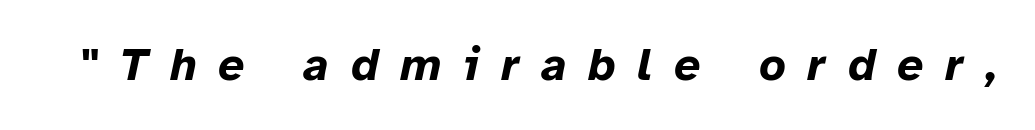
Rule under the text: the space is simply empty. Varying glyph widths throughout — classic text-font behaviour. If you drew a line through each stem, it would be angled. In terms of letterspacing, this is a distinctly airy, spread setting. Plenty of ink on the page — the face is bold.
